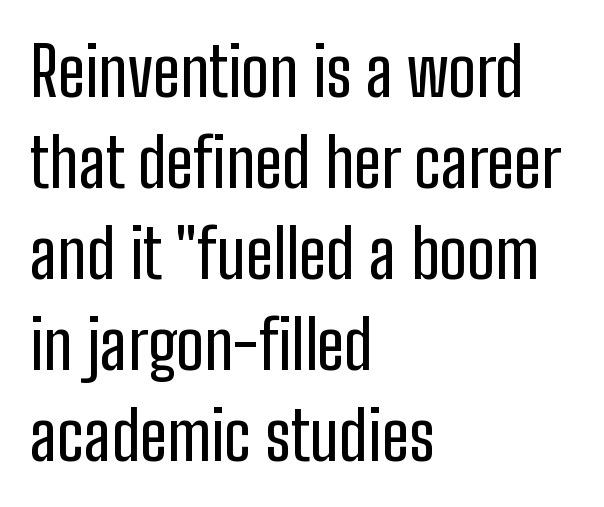
The ragged edge is on the right, which tells us the setting is flush left. Serif or sans? Sans — the stroke terminals are bare. The area under the type is left untouched. Italic? Not at all — the glyphs are vertical. A typesetter would call this zero additional tracking.
